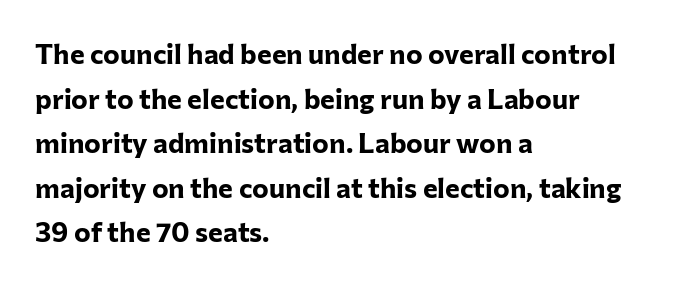
Q: Is the text bold? A: Yes.
Q: Is the text italic (slanted)? A: No, it is upright.
Q: Is the typeface a serif or a sans-serif typeface? A: Sans-serif.
Q: Is the text underlined? A: No.
Q: How is the paragraph aligned? A: Left-aligned.
Q: Is the spacing between letters normal or unusually wide? A: Normal.
Q: Is the spacing between lines tight, normal or loose? A: Normal.
Q: Width (condensed, normal, or wide)? A: Normal.
Q: Stroke contrast? A: Low.
Q: x-height? A: Medium.
Q: Monospaced? A: No.
